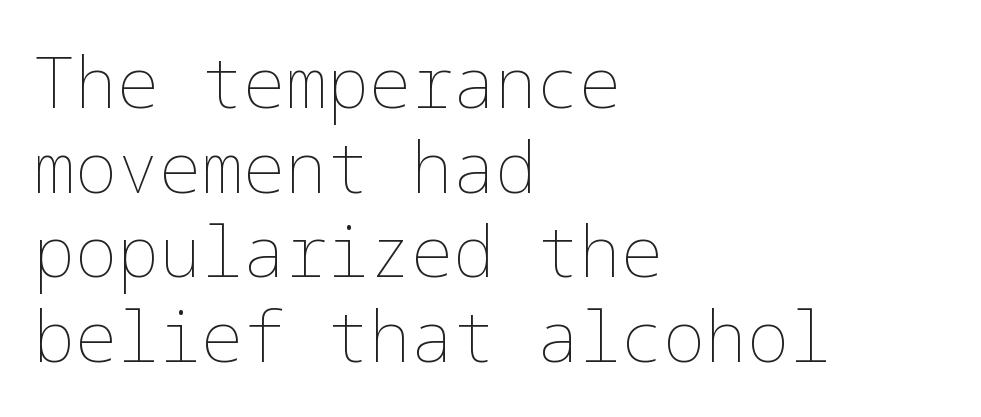
Q: Is the text bold? A: No.
Q: Is the text italic (slanted)? A: No, it is upright.
Q: Is the text underlined? A: No.
Q: How is the paragraph aligned? A: Left-aligned.
Q: Is the spacing between letters normal or unusually wide? A: Normal.
Q: Width (condensed, normal, or wide)? A: Normal.
Q: Stroke contrast? A: Low.
Q: x-height? A: Medium.
